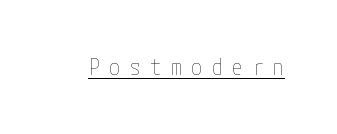
{"italic": "no", "bold": "no", "underline": "yes", "letter_spacing": "wide", "letter_spacing_em": 0.43, "glyph_px": 22}
